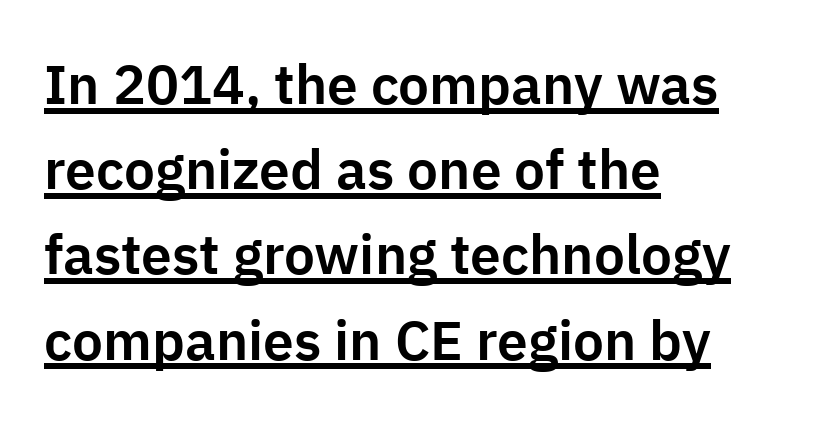
A normal amount of white space separates one row of letters from the next. The lines in this sample share a left origin and differ only in where they stop. Character widths vary here, with narrow letters taking less room than wide ones. Does a line run under the words? Yes, clearly.
